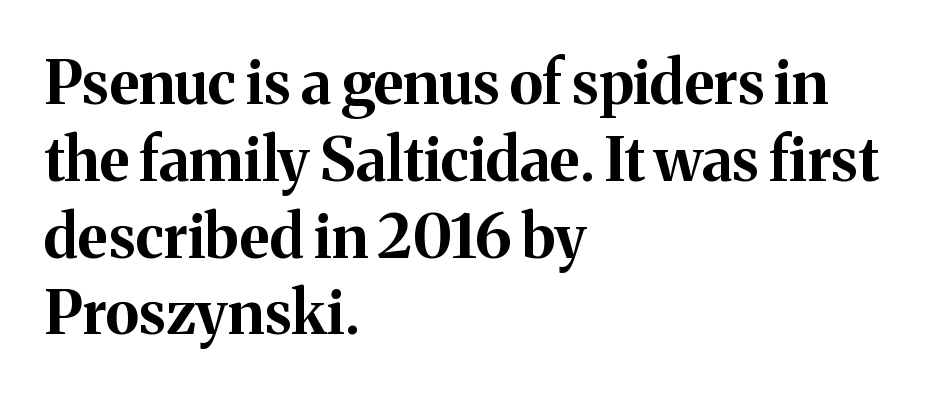
{"serif": "yes", "italic": "no", "bold": "yes", "weight": "bold", "width": "normal", "stroke_contrast": "medium", "x_height": "medium", "monospaced": "no", "underline": "no", "align": "left", "line_spacing": "normal", "line_spacing_ratio": 1.28, "letter_spacing": "normal", "letter_spacing_em": 0.0, "glyph_px": 60}
